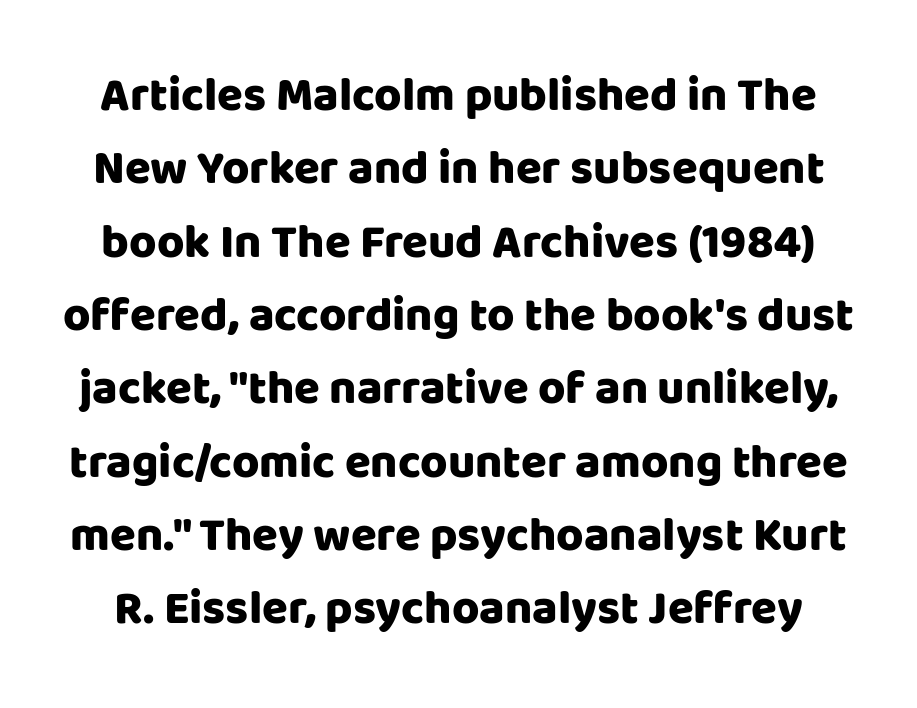
Regarding serifs, this sample does without them. Underline: absent. These words are printed bold, with thick strokes throughout. The lines sit at an ordinary, default distance from one another.
